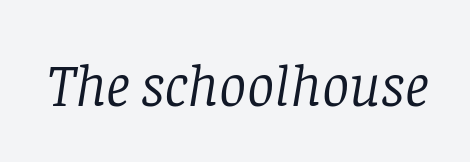
{"serif": "yes", "italic": "yes", "lean": "right", "slant_degrees": 8, "bold": "no", "weight": "light", "width": "normal", "stroke_contrast": "low", "x_height": "large", "monospaced": "no", "underline": "no", "letter_spacing": "normal", "letter_spacing_em": 0.0, "glyph_px": 61}
